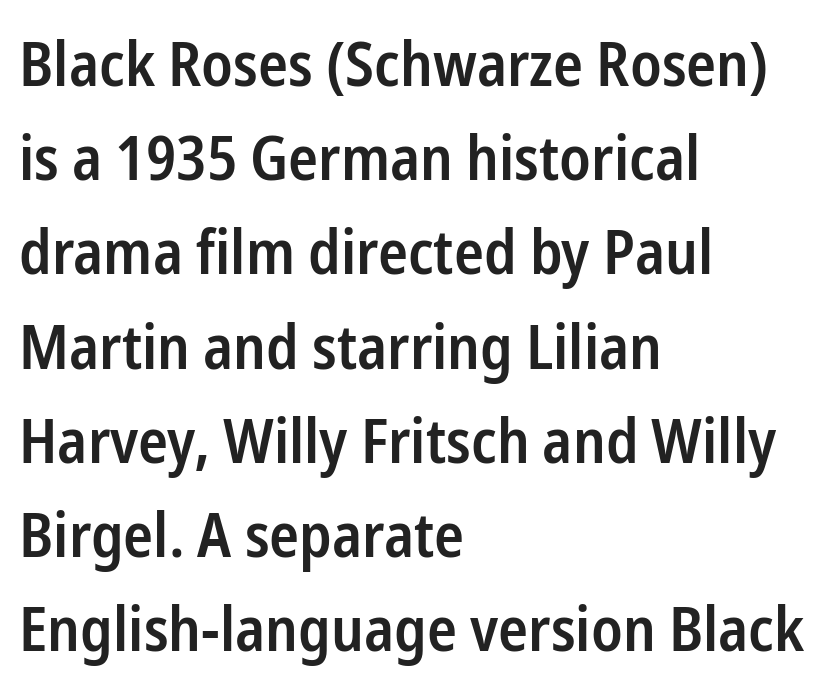
The image shows 62 px semibold, condensed sans-serif type, upright; set left-aligned, normal line spacing (1.52x), normal letter spacing, not underlined; low stroke contrast and a medium x-height.
